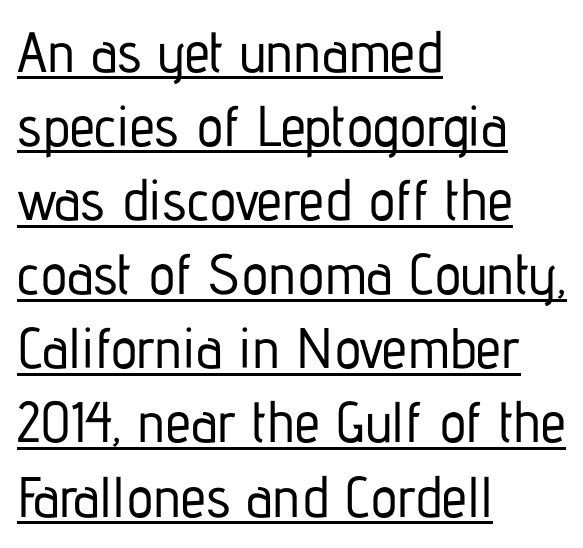
{"serif": "no", "italic": "no", "width": "condensed", "stroke_contrast": "low", "x_height": "medium", "monospaced": "no", "underline": "yes", "align": "left", "line_spacing": "normal", "line_spacing_ratio": 1.3, "letter_spacing": "normal", "letter_spacing_em": 0.0, "glyph_px": 57}
